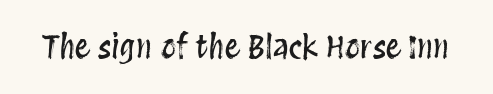
The image shows 31 px condensed type, upright; set normal letter spacing, not underlined; medium stroke contrast and a large x-height.
